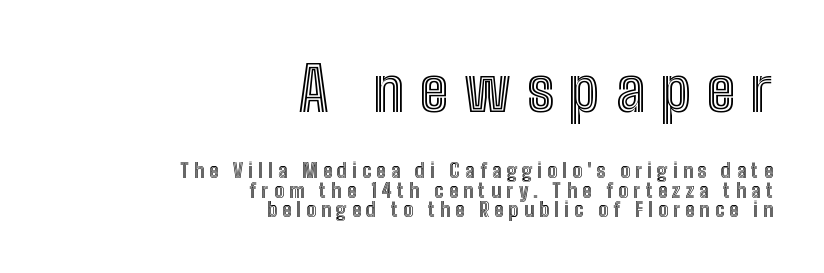
Q: Is the text italic (slanted)? A: No, it is upright.
Q: Is the text underlined? A: No.
Q: How is the paragraph aligned? A: Right-aligned.
Q: Is the spacing between letters normal or unusually wide? A: Unusually wide.
Q: Is the spacing between lines tight, normal or loose? A: Tight.
Q: Which block of text is set in a larger size, the first (top) or the second (bottom)? A: The first (top) one.
Q: Width (condensed, normal, or wide)? A: Condensed.
Q: x-height? A: Medium.
Q: Monospaced? A: No.
